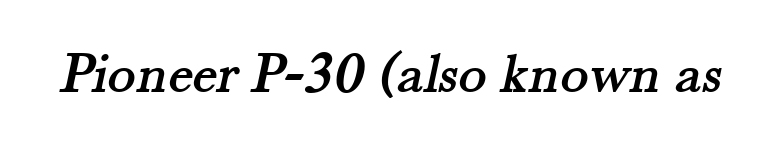
The image shows 59 px serif type; set normal letter spacing, not underlined; medium stroke contrast and a small x-height.
